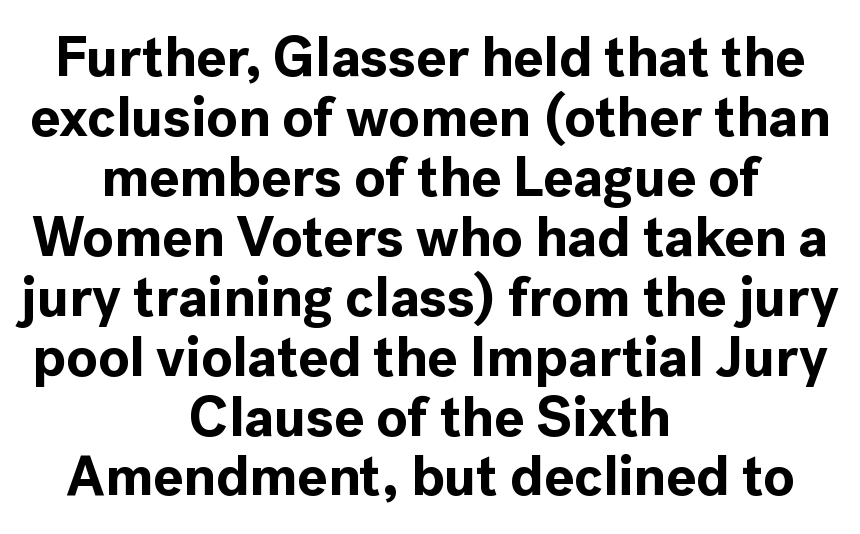
Typographic density is high because the face is bold. Vertical spacing — tight. Words appear dense and cohesive because spacing is normal. Visually the block forms a symmetrical silhouette, jagged on both flanks. The passage shown is typed in a proportional face where columns would drift.
